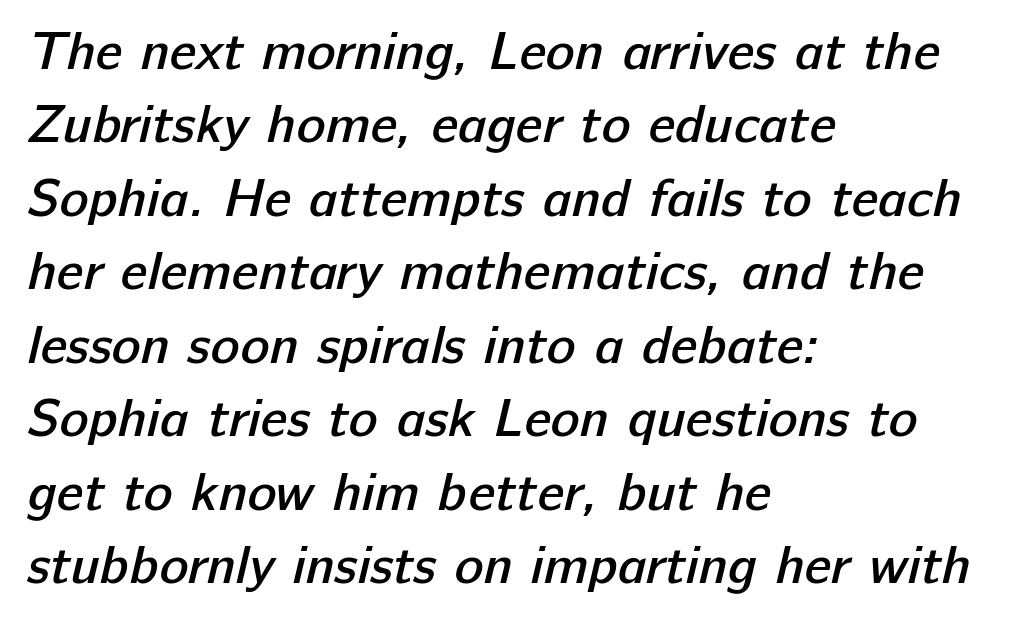
Q: Is the text bold? A: Semi-bold.
Q: Is the typeface a serif or a sans-serif typeface? A: Sans-serif.
Q: Is the text underlined? A: No.
Q: How is the paragraph aligned? A: Left-aligned.
Q: Is the spacing between letters normal or unusually wide? A: Normal.
Q: Is the spacing between lines tight, normal or loose? A: Normal.
Q: Width (condensed, normal, or wide)? A: Normal.
Q: Stroke contrast? A: Low.
Q: x-height? A: Medium.
Q: Monospaced? A: No.
